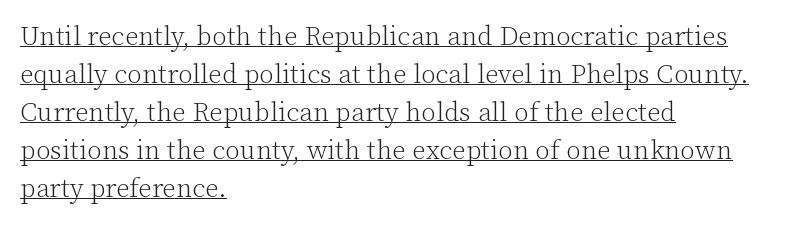
The image shows 27 px text type, upright; set left-aligned, normal line spacing (1.41x), normal letter spacing, underlined.
